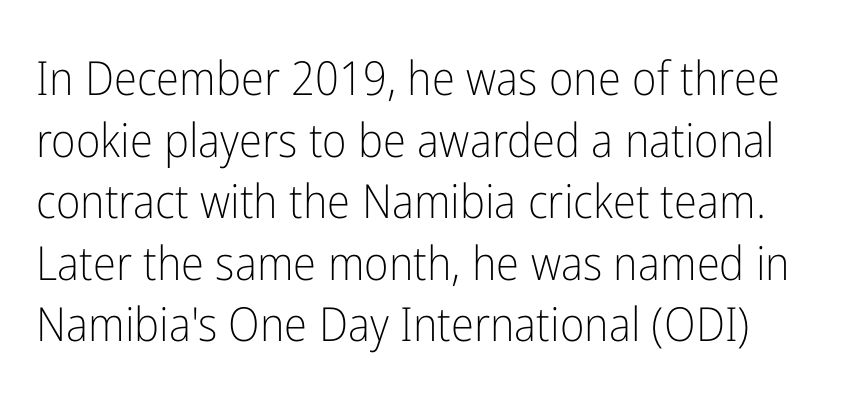
The image shows 47 px light, condensed sans-serif type, upright; set normal line spacing (1.31x), normal letter spacing, not underlined; low stroke contrast and a medium x-height.
